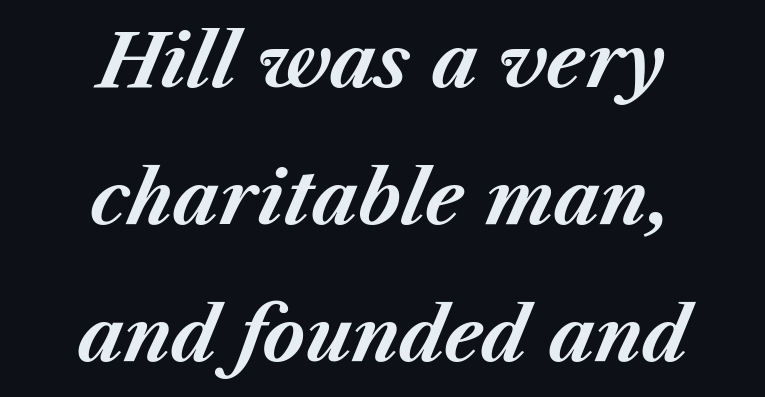
The letters are bold, with thick, heavy strokes. Compared with typical body copy, the letter spacing here is the same. Think of a printed novel: that variable character pitch is what you see here. Looking at the ascenders, they clearly lean.
